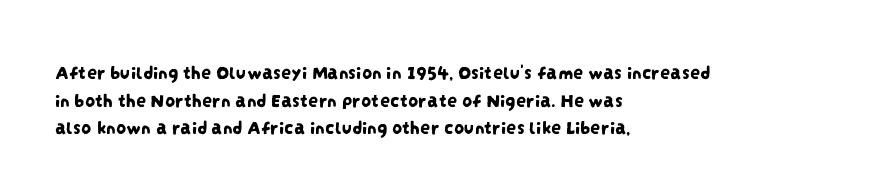
Q: Is the text underlined? A: No.
Q: How is the paragraph aligned? A: Left-aligned.
Q: Is the spacing between letters normal or unusually wide? A: Normal.
Q: Is the spacing between lines tight, normal or loose? A: Normal.
